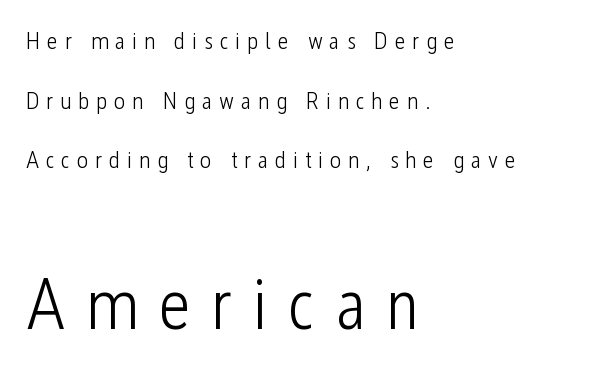
Unlike italic type, these characters show no tilt at all. Larger block? The one below; the one above is distinctly smaller. The rag falls on the right side of this text block. Descenders are the only things crossing below the line. Think of a printed novel: that variable character pitch is what you see here.
